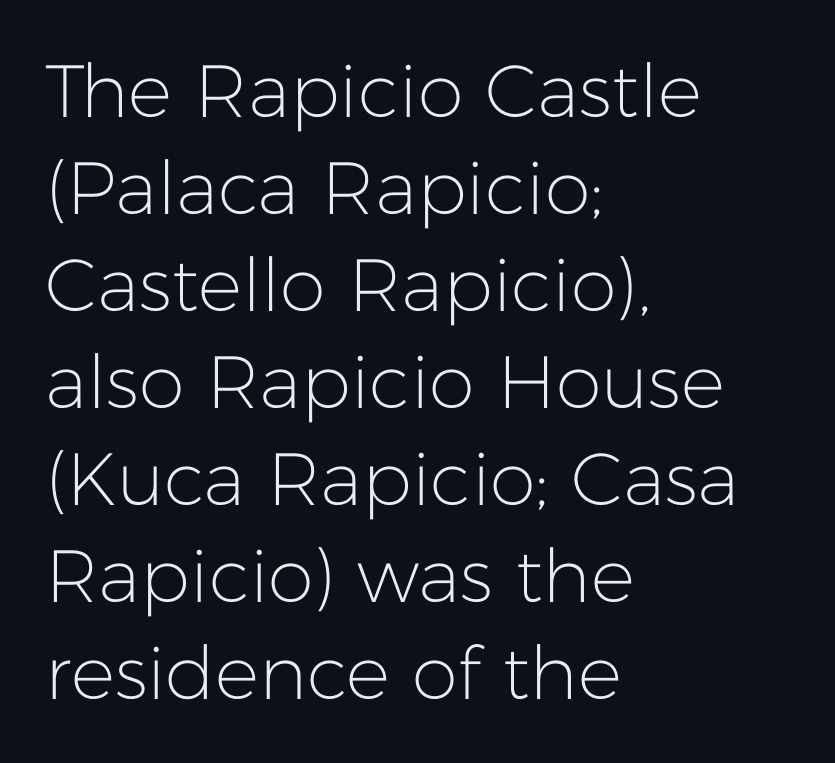
Weight class: somewhere from thin through regular. Varying glyph widths throughout — classic text-font behaviour. The lines are quadded left. Unlike italic type, these characters show no tilt at all. The line texture is even and compact thanks to regular tracking. The baseline area is clear.
